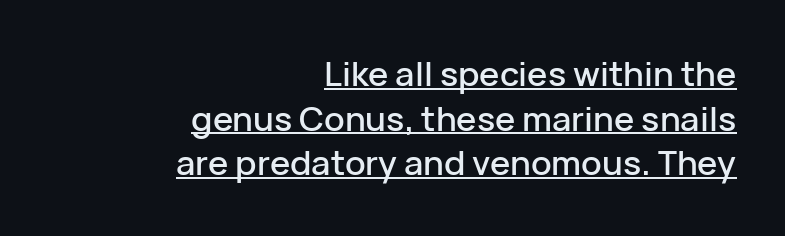
{"serif": "no", "italic": "no", "width": "normal", "stroke_contrast": "low", "x_height": "medium", "monospaced": "no", "underline": "yes", "align": "right", "line_spacing": "normal", "line_spacing_ratio": 1.31, "letter_spacing": "normal", "letter_spacing_em": 0.0, "glyph_px": 34}
